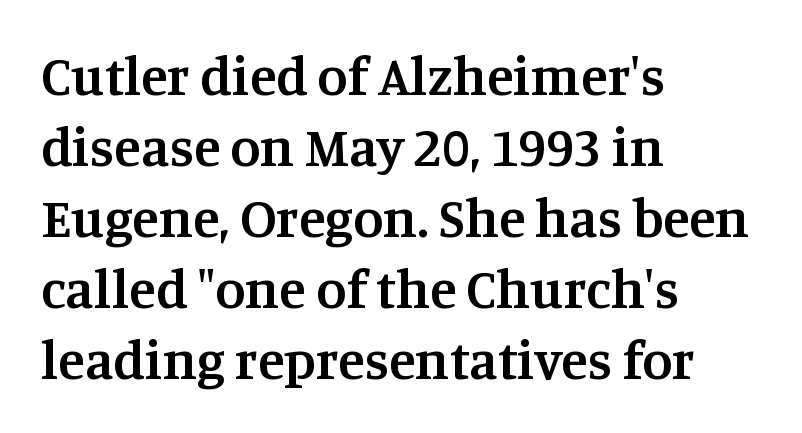
{"serif": "yes", "italic": "no", "bold": "semi", "weight": "semibold", "width": "normal", "stroke_contrast": "medium", "x_height": "large", "monospaced": "no", "underline": "no", "align": "left", "line_spacing": "normal", "line_spacing_ratio": 1.29, "letter_spacing": "normal", "letter_spacing_em": 0.0, "glyph_px": 55}
